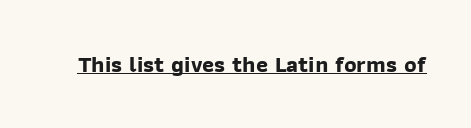
The image shows 23 px bold type; set normal letter spacing, underlined.
